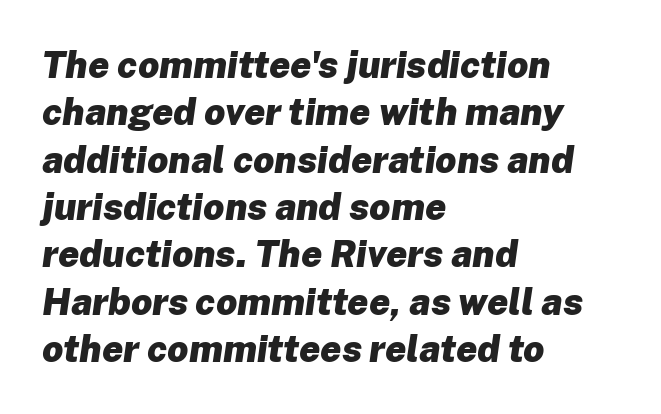
{"italic": "yes", "lean": "right", "slant_degrees": 8, "bold": "yes", "weight": "heavy", "width": "normal", "stroke_contrast": "low", "x_height": "medium", "monospaced": "no", "underline": "no", "align": "left", "line_spacing": "normal", "line_spacing_ratio": 1.28, "letter_spacing": "normal", "letter_spacing_em": 0.0, "glyph_px": 37}
